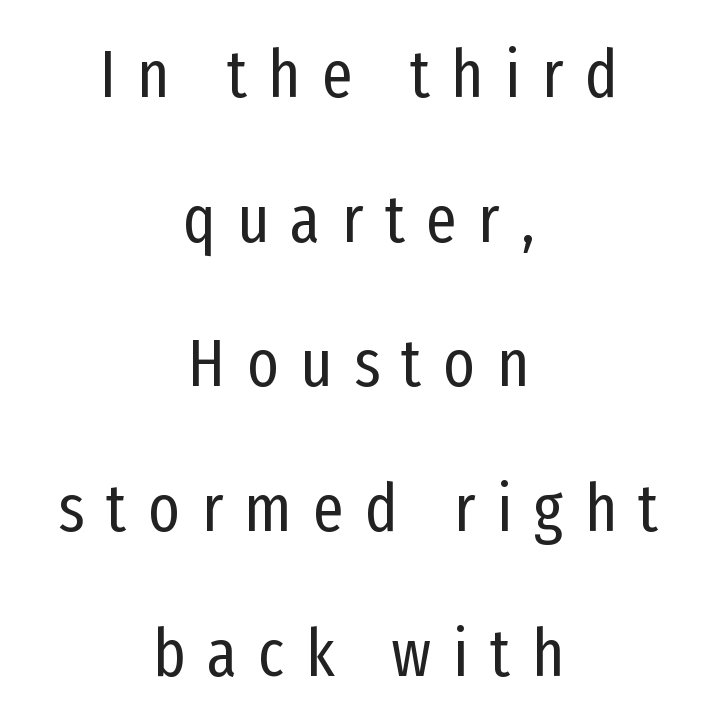
The image shows 67 px regular-weight, condensed sans-serif type, upright; set centered, loose line spacing (2.16x), unusually wide letter spacing (+0.32 em), not underlined; low stroke contrast and a medium x-height.
